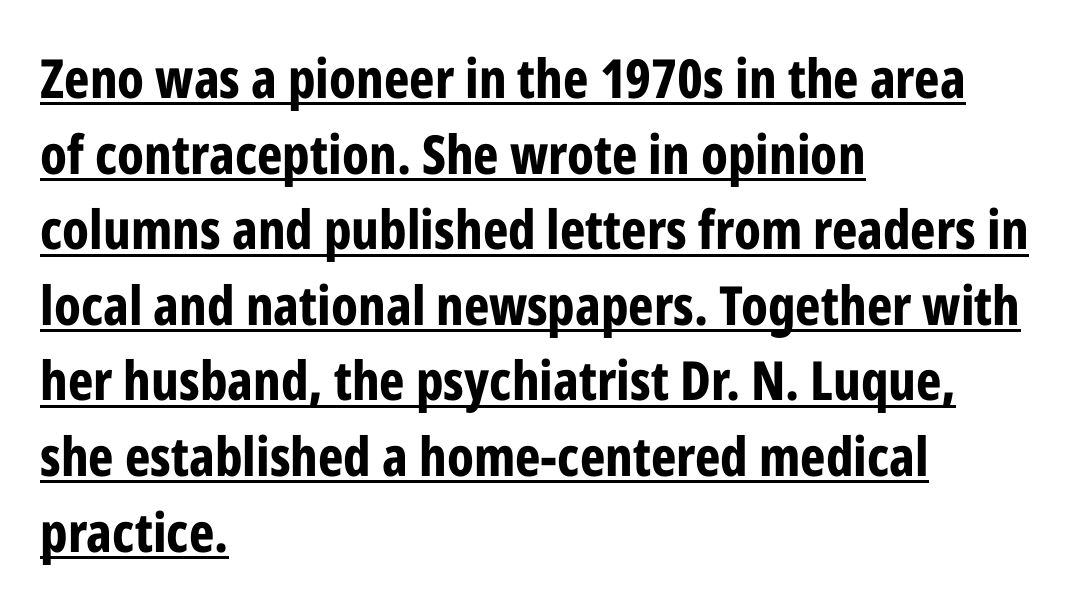
The image shows 54 px bold, condensed sans-serif type, upright; set left-aligned, normal line spacing (1.4x), normal letter spacing, underlined; low stroke contrast and a medium x-height.
